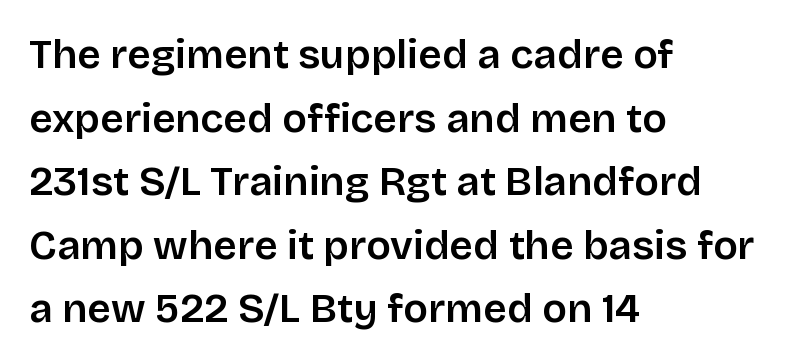
Q: Is the text italic (slanted)? A: No, it is upright.
Q: Is the typeface a serif or a sans-serif typeface? A: Sans-serif.
Q: Is the text underlined? A: No.
Q: How is the paragraph aligned? A: Left-aligned.
Q: Is the spacing between letters normal or unusually wide? A: Normal.
Q: Is the spacing between lines tight, normal or loose? A: Normal.
Q: Width (condensed, normal, or wide)? A: Normal.
Q: Stroke contrast? A: Low.
Q: x-height? A: Large.
Q: Monospaced? A: No.
